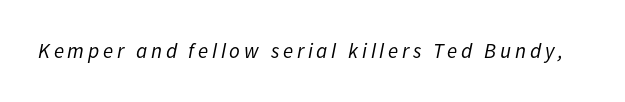
{"italic": "yes", "lean": "right", "slant_degrees": 11, "bold": "no", "underline": "no", "glyph_px": 21}
